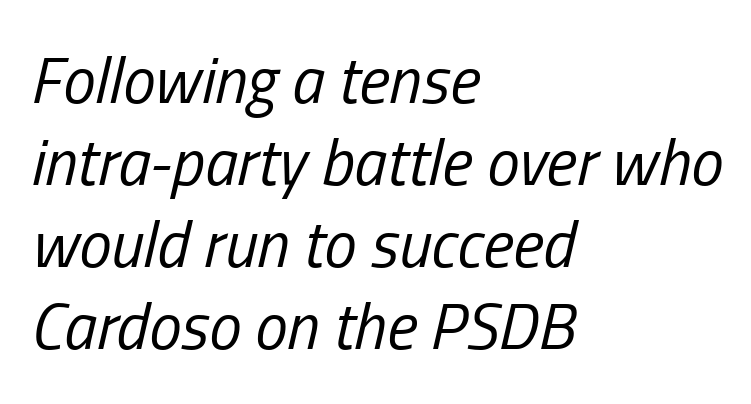
{"italic": "yes", "lean": "right", "slant_degrees": 13, "bold": "no", "weight": "regular", "width": "condensed", "stroke_contrast": "low", "x_height": "medium", "monospaced": "no", "underline": "no", "align": "left", "line_spacing": "normal", "line_spacing_ratio": 1.26, "letter_spacing": "normal", "letter_spacing_em": 0.0, "glyph_px": 65}
